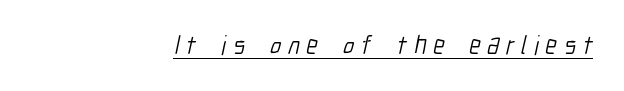
Compared with a flush-left layout, this one pins lines to the opposite, right side. Honestly, the letter spacing is so wide it's the main thing you notice. The rendering uses the underline text-decoration. The strokes carry an ordinary text weight at most.
